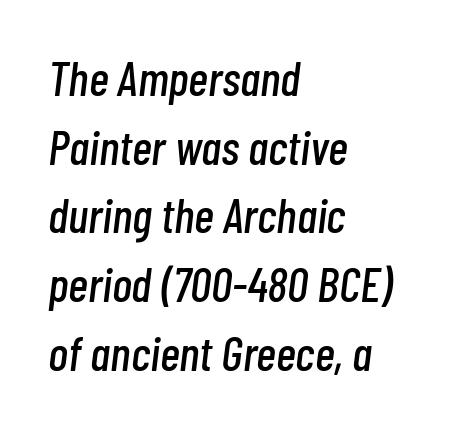
The image shows 48 px condensed type, italic (leaning right); set left-aligned, normal line spacing (1.43x), normal letter spacing, not underlined; low stroke contrast and a medium x-height.
